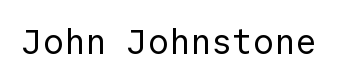
The image shows 35 px regular-weight sans-serif type, upright, monospaced; set normal letter spacing, not underlined; a medium x-height.
